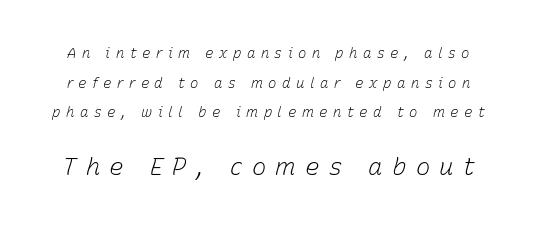
Q: Is the text bold? A: No.
Q: Is the text italic (slanted)? A: Yes, it leans right by about 15 degrees.
Q: Is the text underlined? A: No.
Q: Is the spacing between letters normal or unusually wide? A: Unusually wide.
Q: Is the spacing between lines tight, normal or loose? A: Loose.
Q: Which block of text is set in a larger size, the first (top) or the second (bottom)? A: The second (bottom) one.
